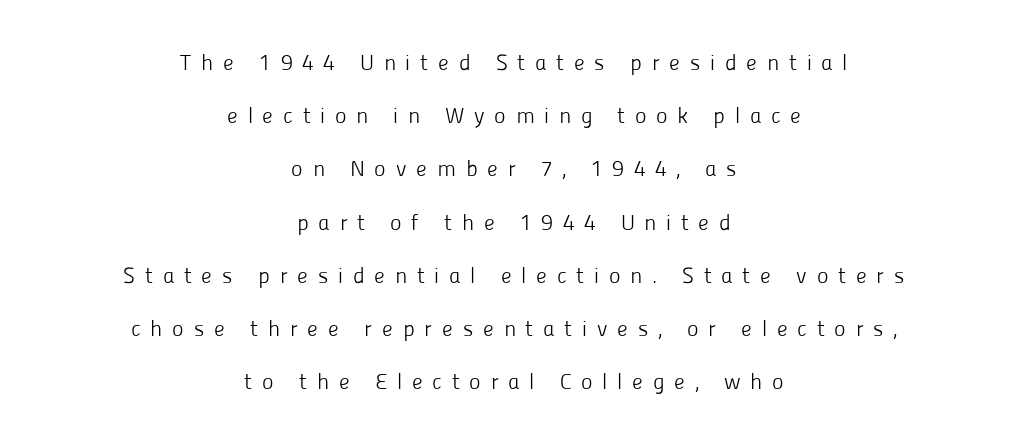
Each line is balanced around a shared central axis. Glyph-to-glyph distance is far greater than everyday printed text. This is roman type, the default non-slanted kind. The weight tops out at a normal text grade. Rows of type keep a wide berth in the vertical direction. No word sits above an underline.
